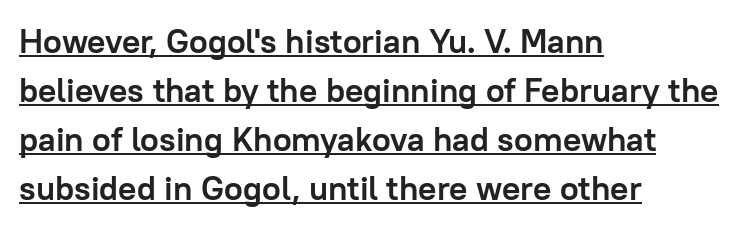
{"serif": "no", "italic": "no", "bold": "yes", "weight": "semibold", "width": "normal", "stroke_contrast": "low", "x_height": "medium", "monospaced": "no", "underline": "yes", "align": "left", "line_spacing": "normal", "line_spacing_ratio": 1.44, "letter_spacing": "normal", "letter_spacing_em": 0.0, "glyph_px": 34}
